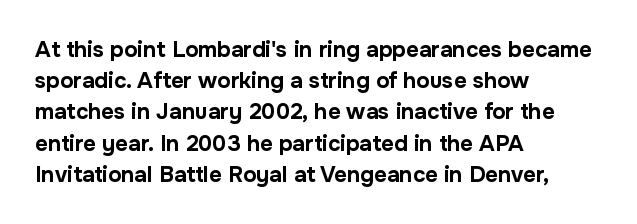
The image shows 22 px bold type, upright; set left-aligned, normal line spacing (1.42x), normal letter spacing, not underlined.
